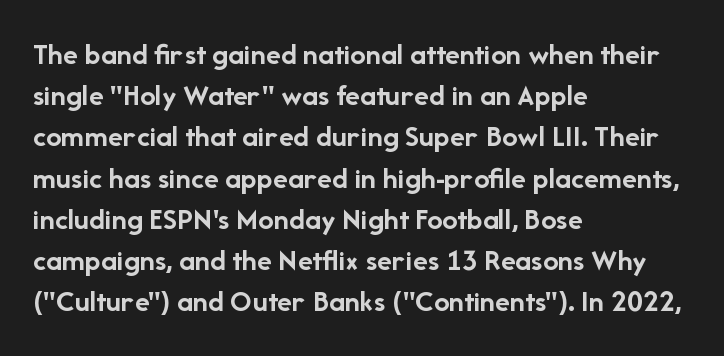
{"serif": "no", "italic": "no", "bold": "yes", "weight": "semibold", "width": "normal", "stroke_contrast": "low", "x_height": "medium", "monospaced": "no", "underline": "no", "align": "left", "line_spacing": "normal", "line_spacing_ratio": 1.33, "letter_spacing": "normal", "letter_spacing_em": 0.0, "glyph_px": 31}
